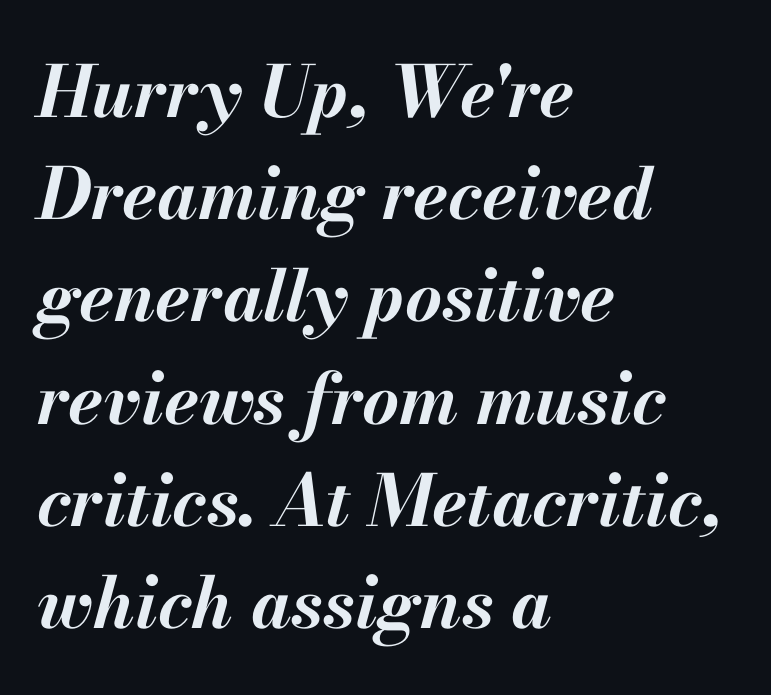
{"italic": "yes", "lean": "right", "slant_degrees": 13, "bold": "yes", "weight": "bold", "width": "normal", "stroke_contrast": "medium", "x_height": "small", "monospaced": "no", "underline": "no", "align": "left", "line_spacing": "normal", "line_spacing_ratio": 1.44, "letter_spacing": "normal", "letter_spacing_em": 0.0, "glyph_px": 71}
